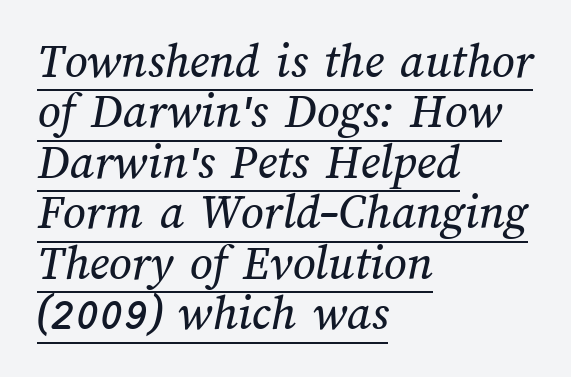
{"width": "normal", "stroke_contrast": "medium", "x_height": "medium", "monospaced": "no", "underline": "yes", "align": "left", "line_spacing": "tight", "line_spacing_ratio": 1.01, "letter_spacing": "normal", "letter_spacing_em": 0.0, "glyph_px": 50}
